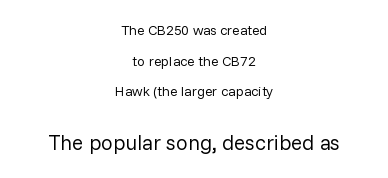
Q: Is the text bold? A: No.
Q: Is the text italic (slanted)? A: No, it is upright.
Q: Is the text underlined? A: No.
Q: How is the paragraph aligned? A: Centered.
Q: Is the spacing between letters normal or unusually wide? A: Normal.
Q: Is the spacing between lines tight, normal or loose? A: Loose.
Q: Which block of text is set in a larger size, the first (top) or the second (bottom)? A: The second (bottom) one.
